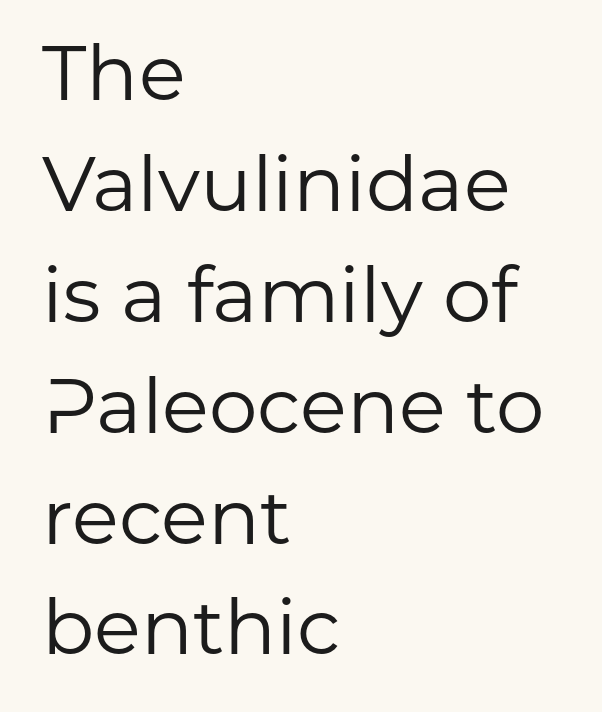
Q: Is the text bold? A: No.
Q: Is the text italic (slanted)? A: No, it is upright.
Q: Is the typeface a serif or a sans-serif typeface? A: Sans-serif.
Q: Is the text underlined? A: No.
Q: How is the paragraph aligned? A: Left-aligned.
Q: Is the spacing between letters normal or unusually wide? A: Normal.
Q: Is the spacing between lines tight, normal or loose? A: Normal.
Q: Width (condensed, normal, or wide)? A: Normal.
Q: Stroke contrast? A: Low.
Q: x-height? A: Medium.
Q: Monospaced? A: No.
